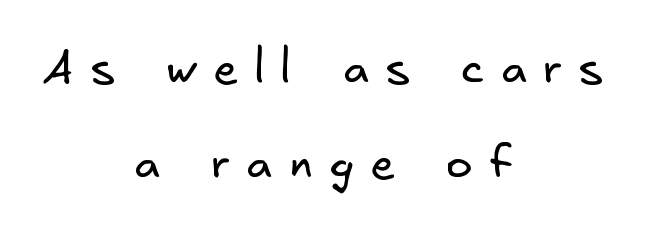
{"serif": "no", "bold": "no", "weight": "regular", "width": "normal", "stroke_contrast": "low", "x_height": "small", "underline": "no", "align": "center", "line_spacing": "loose", "line_spacing_ratio": 2.11, "letter_spacing": "wide", "letter_spacing_em": 0.37, "glyph_px": 45}
